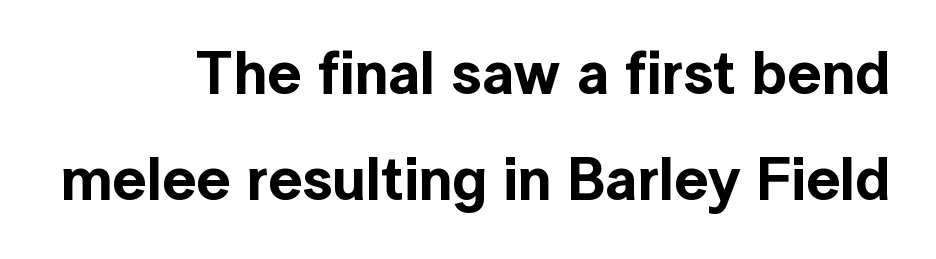
Q: Is the text italic (slanted)? A: No, it is upright.
Q: Is the typeface a serif or a sans-serif typeface? A: Sans-serif.
Q: Is the text underlined? A: No.
Q: Is the spacing between letters normal or unusually wide? A: Normal.
Q: Width (condensed, normal, or wide)? A: Normal.
Q: x-height? A: Medium.
Q: Monospaced? A: No.
